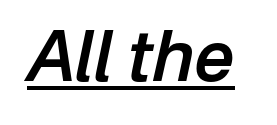
You can tell it's italic because the verticals aren't actually vertical. Does a line run under the words? Yes, clearly. The passage shown has conventional tracking throughout. Its strokes are somewhat broadened, the hallmark of semibold type. The passage shown is typed in a proportional face where columns would drift.
